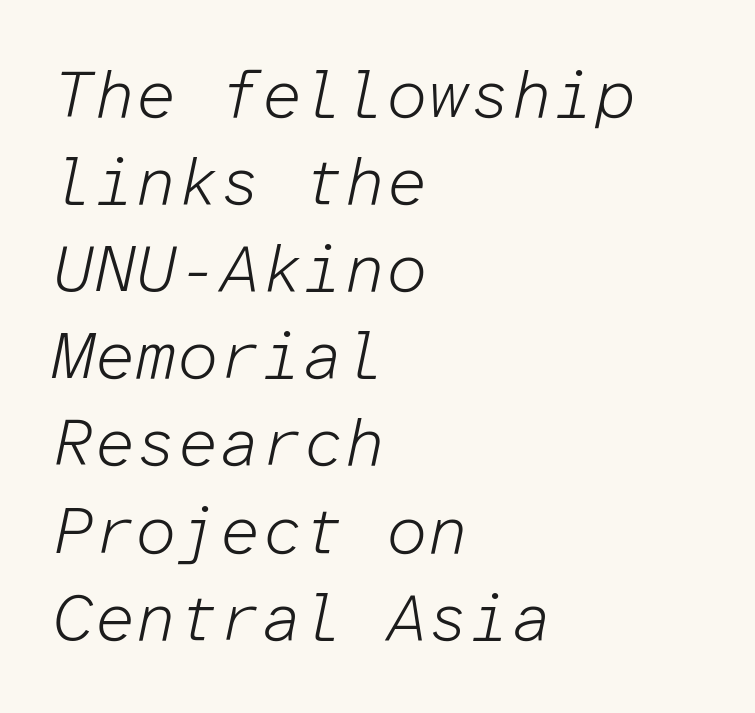
The image shows 66 px light type, italic (leaning right), monospaced; set left-aligned, normal line spacing (1.32x), normal letter spacing, not underlined; low stroke contrast and a medium x-height.
